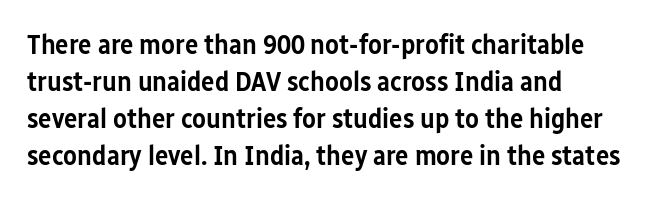
The image shows 28 px semibold, condensed sans-serif type, upright; set left-aligned, normal line spacing (1.32x), normal letter spacing, not underlined; low stroke contrast and a medium x-height.
